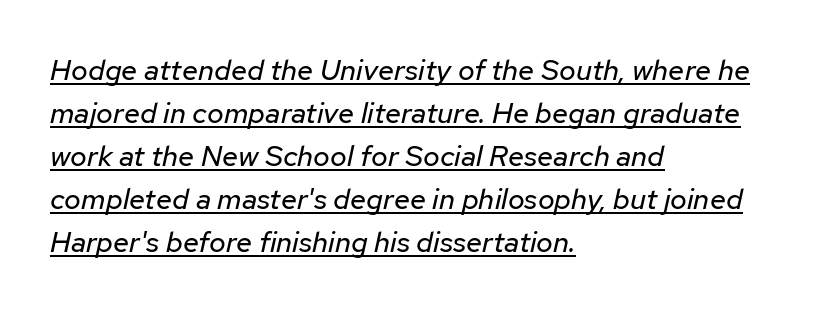
Q: Is the text bold? A: No.
Q: Is the text italic (slanted)? A: Yes, it leans right by about 12 degrees.
Q: Is the text underlined? A: Yes.
Q: How is the paragraph aligned? A: Left-aligned.
Q: Is the spacing between letters normal or unusually wide? A: Normal.
Q: Is the spacing between lines tight, normal or loose? A: Normal.
Q: Width (condensed, normal, or wide)? A: Normal.
Q: Stroke contrast? A: Low.
Q: x-height? A: Medium.
Q: Monospaced? A: No.
